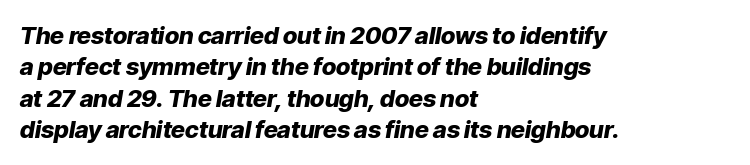
The image shows 24 px bold type, italic (leaning right); set left-aligned, normal line spacing (1.31x), normal letter spacing, not underlined.
